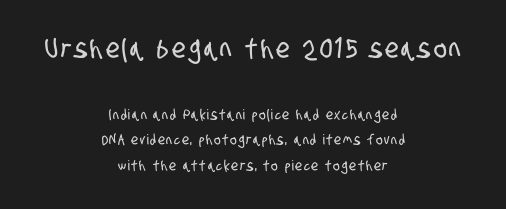
Q: Is the text underlined? A: No.
Q: How is the paragraph aligned? A: Centered.
Q: Which block of text is set in a larger size, the first (top) or the second (bottom)? A: The first (top) one.
